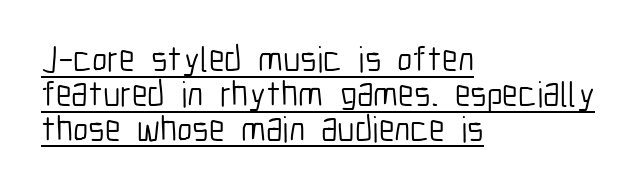
Q: Is the text bold? A: No.
Q: Is the text italic (slanted)? A: No, it is upright.
Q: Is the typeface a serif or a sans-serif typeface? A: Sans-serif.
Q: Is the text underlined? A: Yes.
Q: How is the paragraph aligned? A: Left-aligned.
Q: Is the spacing between letters normal or unusually wide? A: Normal.
Q: Is the spacing between lines tight, normal or loose? A: Tight.
Q: Width (condensed, normal, or wide)? A: Condensed.
Q: Stroke contrast? A: Low.
Q: x-height? A: Medium.
Q: Monospaced? A: No.
